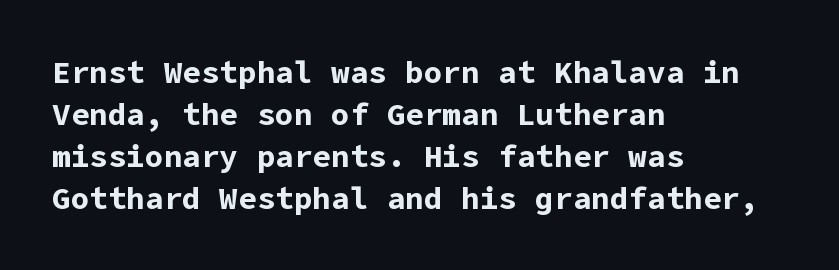
Q: Is the text bold? A: Yes.
Q: Is the text italic (slanted)? A: No, it is upright.
Q: Is the typeface a serif or a sans-serif typeface? A: Sans-serif.
Q: Is the text underlined? A: No.
Q: How is the paragraph aligned? A: Left-aligned.
Q: Is the spacing between letters normal or unusually wide? A: Normal.
Q: Is the spacing between lines tight, normal or loose? A: Normal.
Q: Width (condensed, normal, or wide)? A: Normal.
Q: Stroke contrast? A: Low.
Q: x-height? A: Medium.
